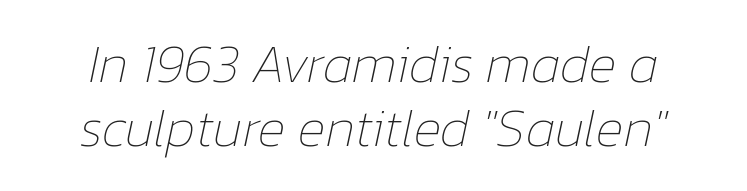
Q: Is the text bold? A: No.
Q: Is the text italic (slanted)? A: Yes, it leans right by about 12 degrees.
Q: Is the text underlined? A: No.
Q: How is the paragraph aligned? A: Centered.
Q: Is the spacing between letters normal or unusually wide? A: Normal.
Q: Width (condensed, normal, or wide)? A: Normal.
Q: Stroke contrast? A: Low.
Q: x-height? A: Medium.
Q: Monospaced? A: No.
